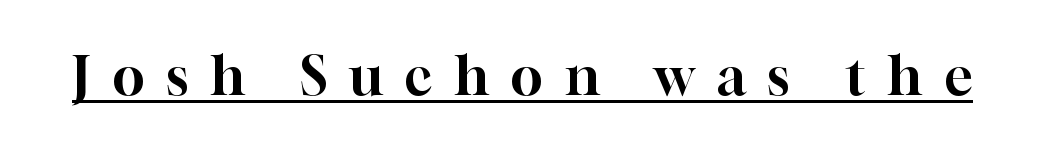
Q: Is the text italic (slanted)? A: No, it is upright.
Q: Is the typeface a serif or a sans-serif typeface? A: Serif.
Q: Is the text underlined? A: Yes.
Q: Is the spacing between letters normal or unusually wide? A: Unusually wide.
Q: Width (condensed, normal, or wide)? A: Normal.
Q: Stroke contrast? A: High.
Q: x-height? A: Medium.
Q: Monospaced? A: No.
